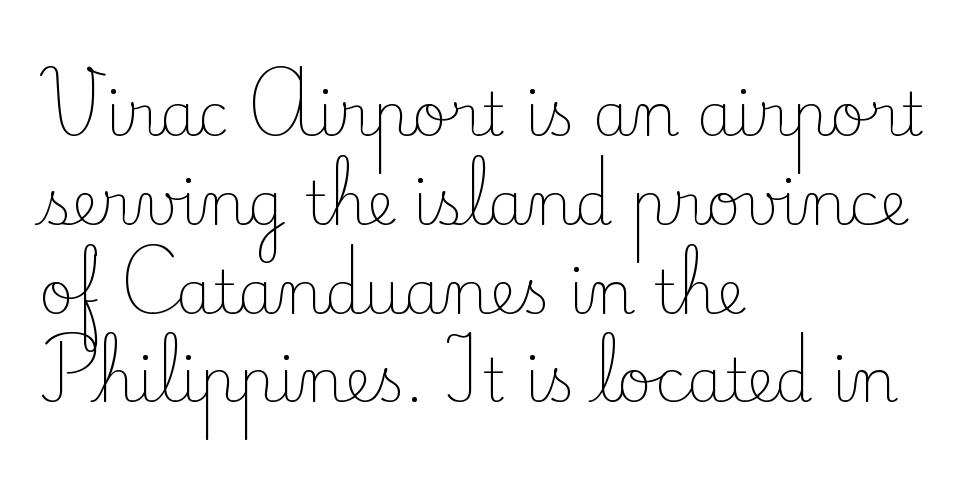
The image shows 60 px light serif type, upright; set left-aligned, normal line spacing (1.48x), normal letter spacing, not underlined; low stroke contrast and a small x-height.
